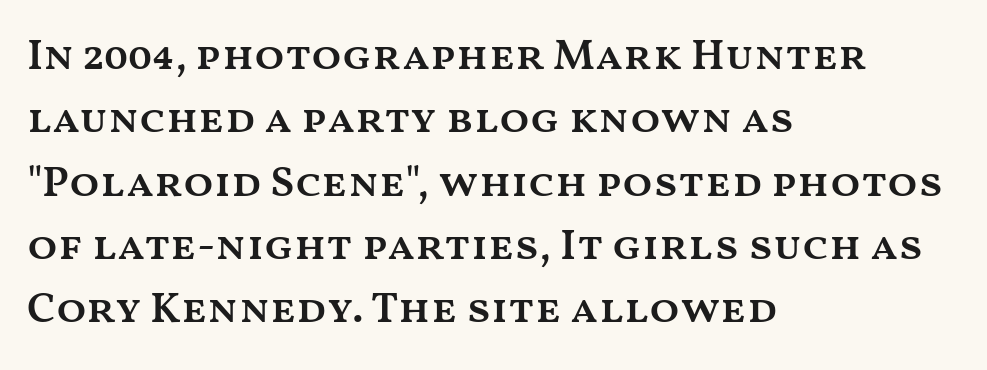
Think of a printed novel: that variable character pitch is what you see here. Vertically, the passage feels balanced, rows spaced as you'd expect. Where is the straight margin? On the left. The type sits square on the baseline with zero lean.
